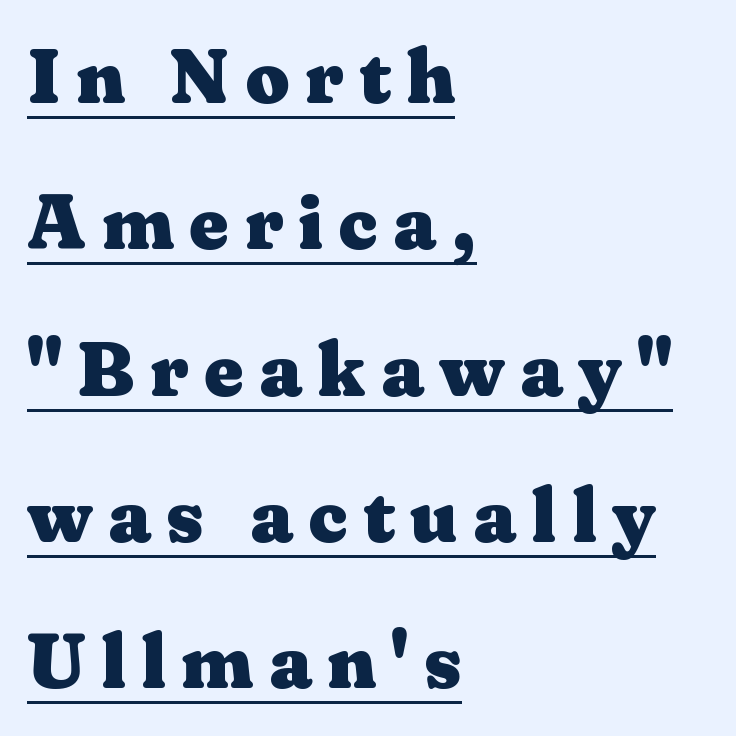
Here the designer chose a conventional face with non-uniform glyph widths. Underlining? Definitely there. Observe the serifs anchoring each vertical stroke in this sample. There is plenty of visible air inserted between adjacent glyphs.
